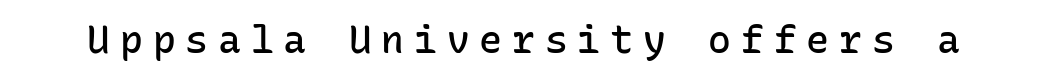
The font is running at a semibold setting, under full bold. The font family rendered here belongs to the sans-serif group. Short note: letters widely spaced. These lines are rendered in a fixed-pitch font. The letters stand upright; this is a roman face. The string is rendered with underlining switched off.
